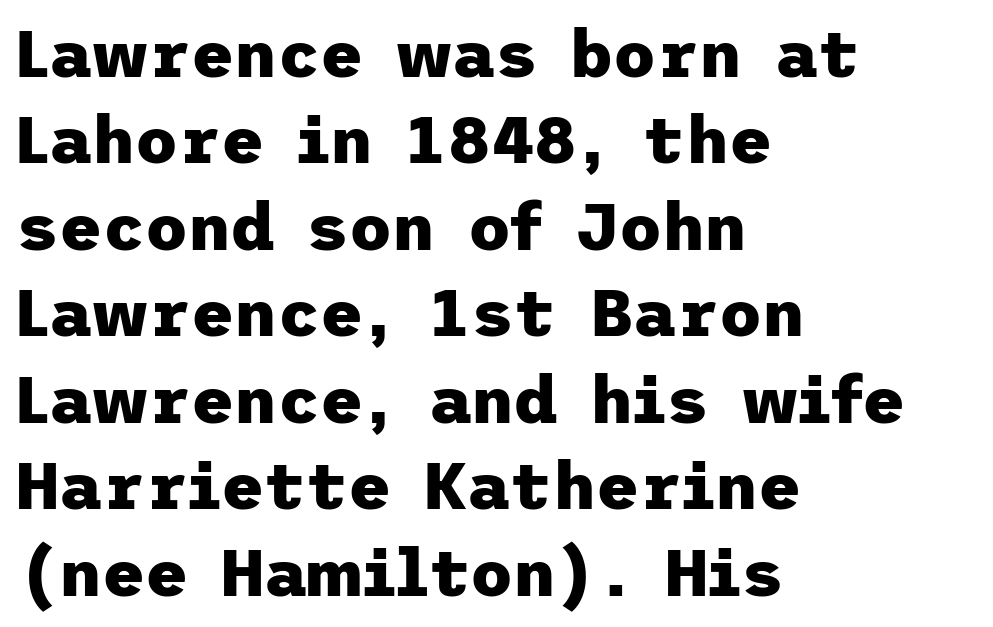
Nothing sits at the stroke ends, so this counts as sans-serif. Notice how thick the strokes are: this is what a full bold looks like. This sample uses plain, unmodified letter spacing. In CSS terms this would be text-align: left. Successive baselines arrive at the customary interval.
